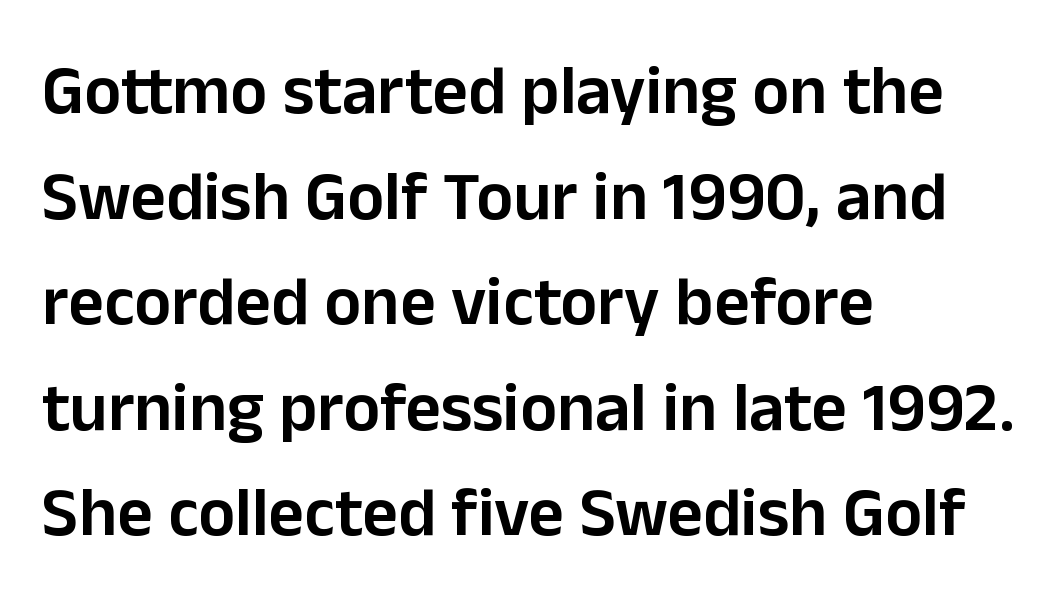
The image shows 69 px semibold sans-serif type, upright; set left-aligned, normal line spacing (1.53x), normal letter spacing, not underlined; low stroke contrast and a medium x-height.
